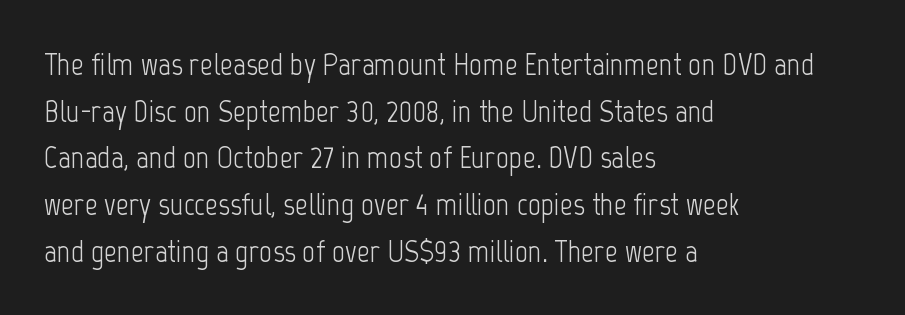
Q: Is the text bold? A: No.
Q: Is the text italic (slanted)? A: No, it is upright.
Q: Is the typeface a serif or a sans-serif typeface? A: Sans-serif.
Q: Is the text underlined? A: No.
Q: How is the paragraph aligned? A: Left-aligned.
Q: Is the spacing between letters normal or unusually wide? A: Normal.
Q: Is the spacing between lines tight, normal or loose? A: Normal.
Q: Width (condensed, normal, or wide)? A: Condensed.
Q: Stroke contrast? A: Low.
Q: x-height? A: Medium.
Q: Monospaced? A: No.
